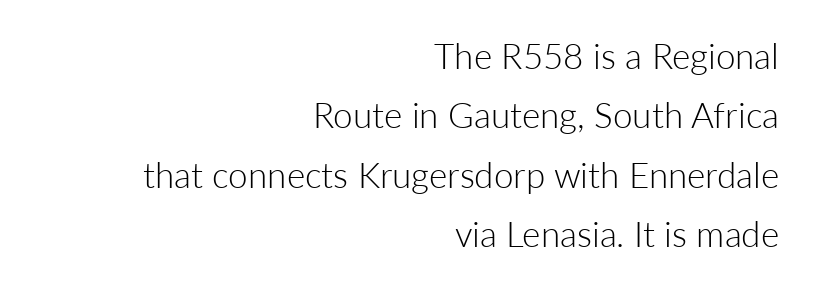
Q: Is the text bold? A: No.
Q: Is the text italic (slanted)? A: No, it is upright.
Q: Is the typeface a serif or a sans-serif typeface? A: Sans-serif.
Q: Is the text underlined? A: No.
Q: How is the paragraph aligned? A: Right-aligned.
Q: Is the spacing between letters normal or unusually wide? A: Normal.
Q: Is the spacing between lines tight, normal or loose? A: Normal.
Q: Width (condensed, normal, or wide)? A: Normal.
Q: Stroke contrast? A: Low.
Q: x-height? A: Medium.
Q: Monospaced? A: No.
